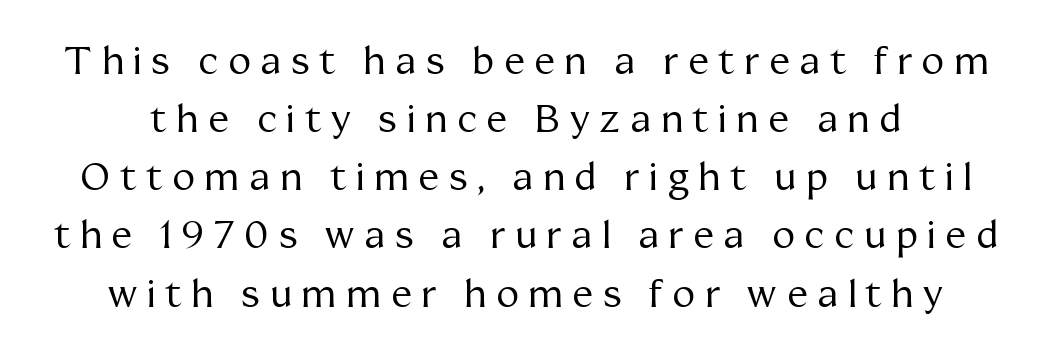
The image shows 38 px regular-weight serif type, upright; set normal line spacing (1.53x), unusually wide letter spacing (+0.26 em), not underlined; medium stroke contrast and a medium x-height.
